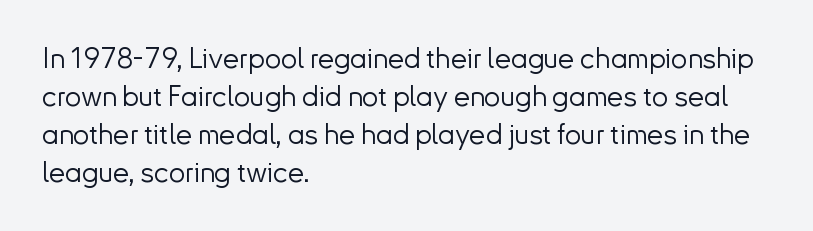
Summary of weight: not heavy and not bold. The typography opts for an upright posture over an oblique one. The rendering uses natural spacing where letterforms have individual widths. The passage shown stacks its lines at a standard gap. Plain, unruled lines of type.
